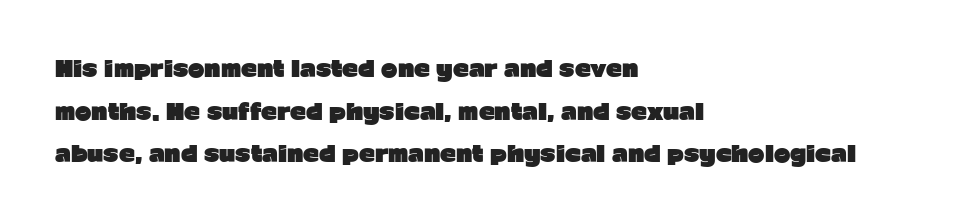
Q: Is the text bold? A: Yes.
Q: Is the text italic (slanted)? A: No, it is upright.
Q: Is the text underlined? A: No.
Q: How is the paragraph aligned? A: Left-aligned.
Q: Is the spacing between letters normal or unusually wide? A: Normal.
Q: Is the spacing between lines tight, normal or loose? A: Loose.
